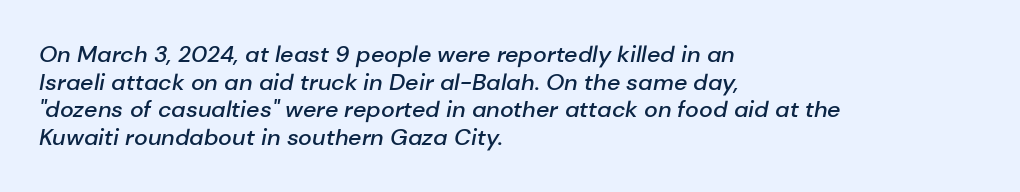
The image shows 23 px text type, italic (leaning right); set left-aligned, line spacing 1.2x, normal letter spacing, not underlined.
